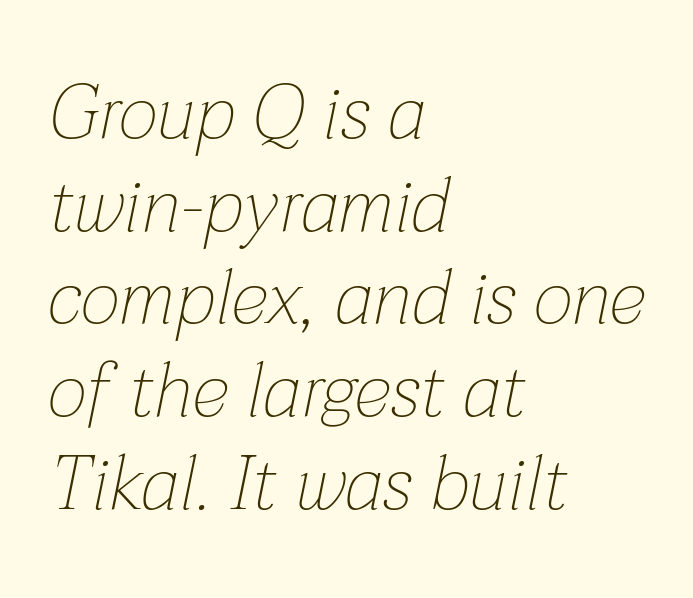
{"italic": "yes", "lean": "right", "slant_degrees": 12, "bold": "no", "weight": "thin", "width": "normal", "stroke_contrast": "low", "x_height": "medium", "monospaced": "no", "underline": "no", "align": "left", "line_spacing_ratio": 1.22, "letter_spacing": "normal", "letter_spacing_em": 0.0, "glyph_px": 76}
